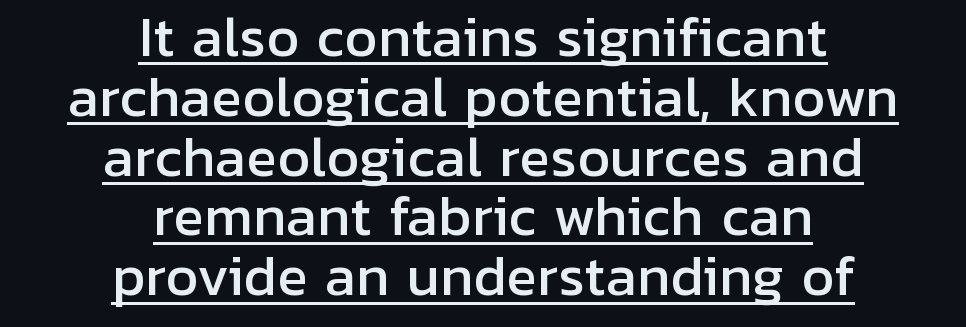
{"serif": "no", "italic": "no", "width": "normal", "stroke_contrast": "low", "x_height": "medium", "monospaced": "no", "underline": "yes", "align": "center", "line_spacing": "tight", "line_spacing_ratio": 1.15, "letter_spacing": "normal", "letter_spacing_em": 0.0, "glyph_px": 52}
